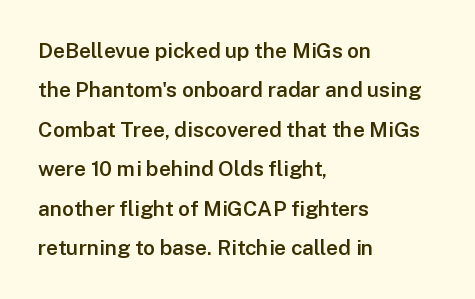
The image shows 21 px text type, upright; set left-aligned, line spacing 1.88x, normal letter spacing, not underlined.
